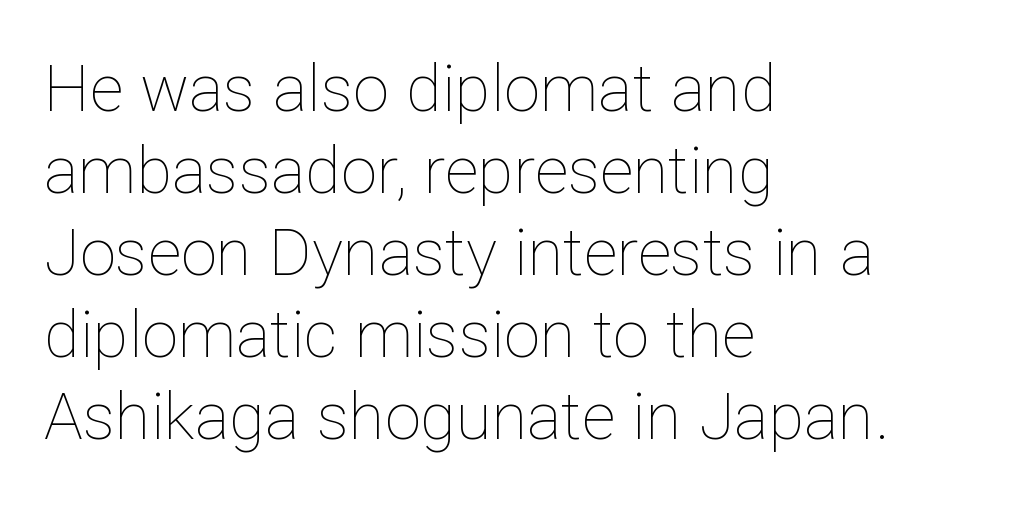
A bare baseline throughout the passage. This rendering leaves character spacing at its baseline value. The block of text has a typical density, with ordinary space between rows. The letters look calm and open, with moderate or lighter stems. The typography opts for an upright posture over an oblique one.
